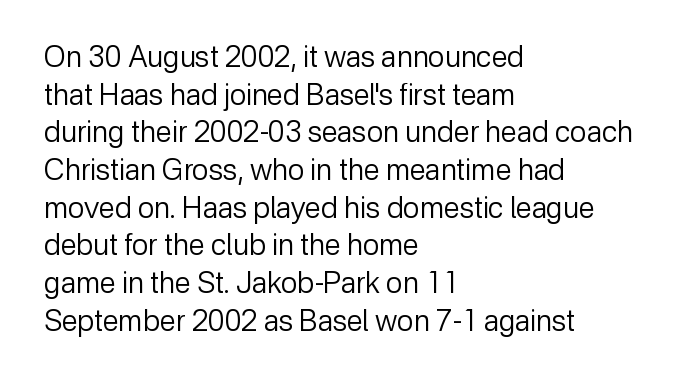
Q: Is the text bold? A: No.
Q: Is the text italic (slanted)? A: No, it is upright.
Q: Is the typeface a serif or a sans-serif typeface? A: Sans-serif.
Q: Is the text underlined? A: No.
Q: How is the paragraph aligned? A: Left-aligned.
Q: Is the spacing between letters normal or unusually wide? A: Normal.
Q: Is the spacing between lines tight, normal or loose? A: Normal.
Q: Width (condensed, normal, or wide)? A: Normal.
Q: Stroke contrast? A: Low.
Q: x-height? A: Medium.
Q: Monospaced? A: No.
